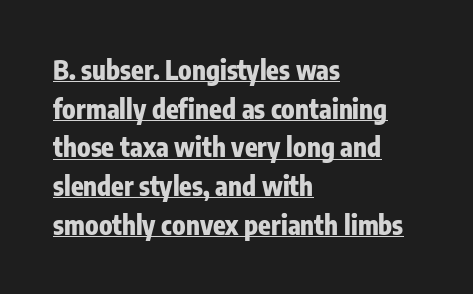
Q: Is the text bold? A: Yes.
Q: Is the text italic (slanted)? A: No, it is upright.
Q: Is the text underlined? A: Yes.
Q: How is the paragraph aligned? A: Left-aligned.
Q: Is the spacing between letters normal or unusually wide? A: Normal.
Q: Is the spacing between lines tight, normal or loose? A: Normal.
